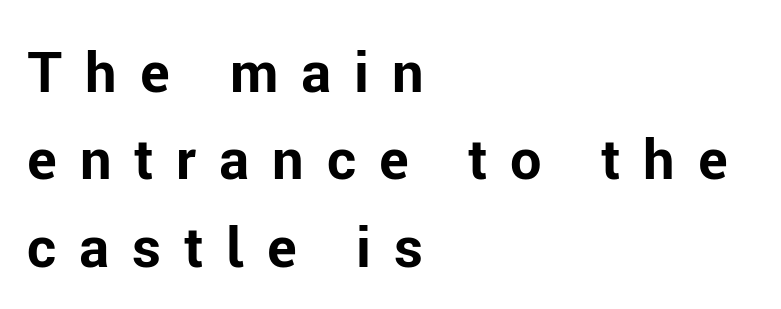
The horizontal fit of the characters is loose and conspicuously gappy. Posture: vertical. Reading down the column, the eye jumps a familiar distance to each next line. The rag falls on the right side of this text block. Nobody drew a line under any word here. Each letter keeps its own natural width here, so spacing adapts to shape.
